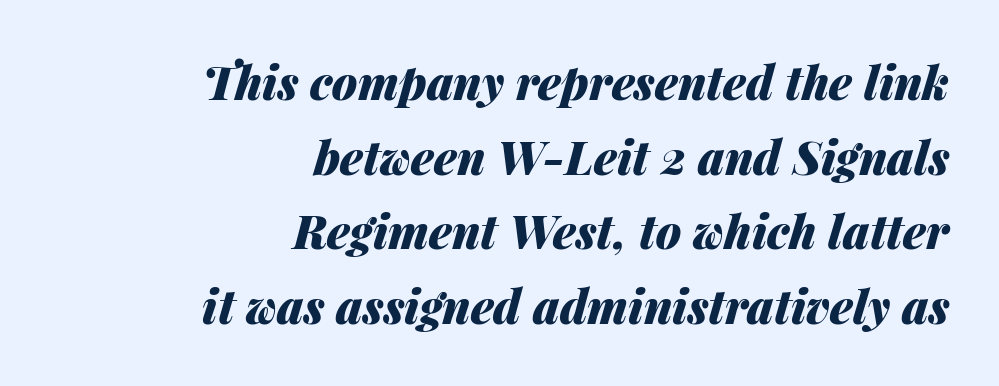
Q: Is the text bold? A: Yes.
Q: Is the text italic (slanted)? A: Yes, it leans right by about 14 degrees.
Q: Is the text underlined? A: No.
Q: How is the paragraph aligned? A: Right-aligned.
Q: Is the spacing between letters normal or unusually wide? A: Normal.
Q: Is the spacing between lines tight, normal or loose? A: Normal.
Q: Width (condensed, normal, or wide)? A: Normal.
Q: Stroke contrast? A: Medium.
Q: x-height? A: Medium.
Q: Monospaced? A: No.
